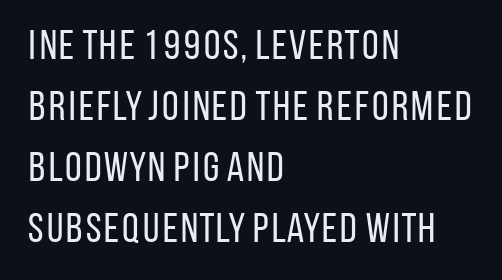
Q: Is the text bold? A: No.
Q: Is the text italic (slanted)? A: No, it is upright.
Q: Is the typeface a serif or a sans-serif typeface? A: Sans-serif.
Q: Is the text underlined? A: No.
Q: How is the paragraph aligned? A: Left-aligned.
Q: Is the spacing between letters normal or unusually wide? A: Normal.
Q: Is the spacing between lines tight, normal or loose? A: Normal.
Q: Width (condensed, normal, or wide)? A: Condensed.
Q: Stroke contrast? A: Low.
Q: x-height? A: Large.
Q: Monospaced? A: No.
